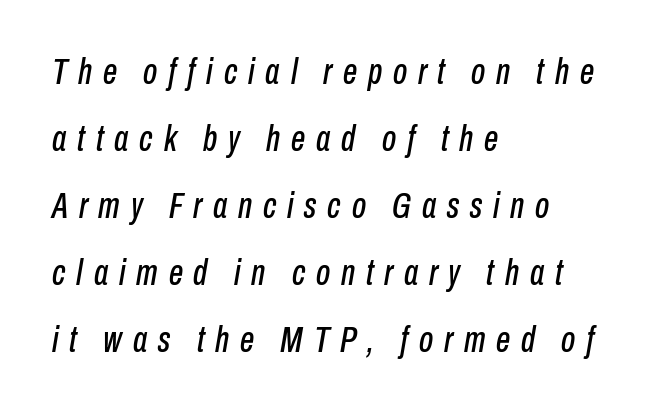
{"italic": "yes", "lean": "right", "slant_degrees": 10, "width": "condensed", "stroke_contrast": "low", "x_height": "medium", "monospaced": "no", "underline": "no", "align": "left", "line_spacing_ratio": 1.86, "letter_spacing": "wide", "letter_spacing_em": 0.3, "glyph_px": 36}
